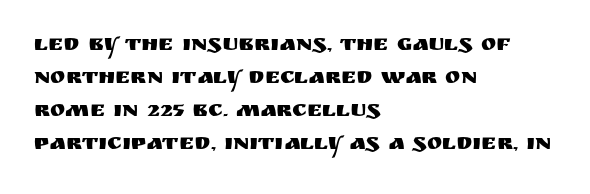
The image shows 23 px text type, upright; set left-aligned, normal line spacing (1.44x), normal letter spacing, not underlined.
